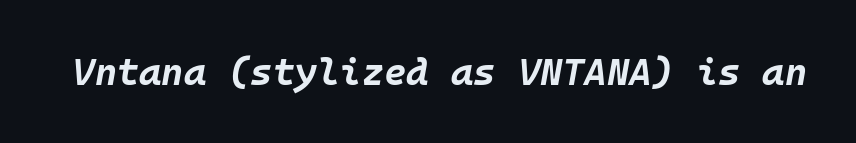
A typesetter would call this monospace, since all characters share one set width. The baseline area is clear. The letterforms sit shoulder to shoulder at normal distance. Typographic density is high because the face is bold. Emphasis-style slanted type is in use.
